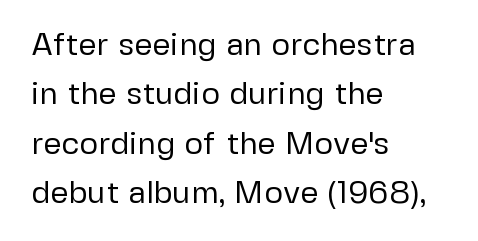
The image shows 32 px regular-weight sans-serif type, upright; set left-aligned, normal line spacing (1.54x), normal letter spacing, not underlined; low stroke contrast and a medium x-height.
